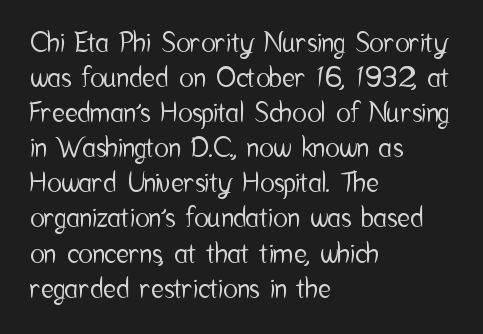
{"italic": "no", "underline": "no", "align": "left", "line_spacing": "normal", "line_spacing_ratio": 1.3, "letter_spacing": "normal", "letter_spacing_em": 0.0, "glyph_px": 27}
